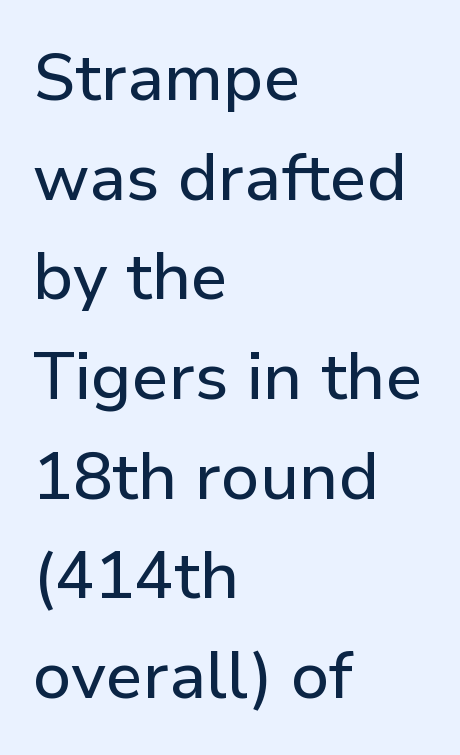
Q: Is the text italic (slanted)? A: No, it is upright.
Q: Is the typeface a serif or a sans-serif typeface? A: Sans-serif.
Q: Is the text underlined? A: No.
Q: How is the paragraph aligned? A: Left-aligned.
Q: Is the spacing between letters normal or unusually wide? A: Normal.
Q: Is the spacing between lines tight, normal or loose? A: Normal.
Q: Width (condensed, normal, or wide)? A: Normal.
Q: Stroke contrast? A: Low.
Q: x-height? A: Medium.
Q: Monospaced? A: No.
